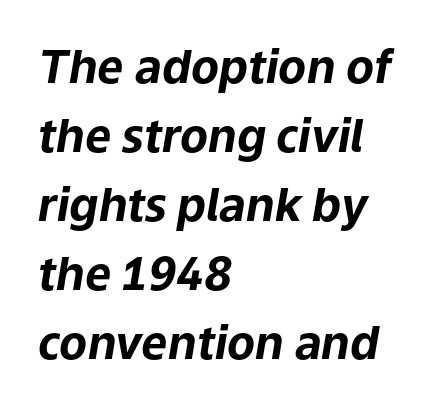
{"italic": "yes", "lean": "right", "slant_degrees": 9, "bold": "yes", "weight": "bold", "width": "normal", "stroke_contrast": "low", "x_height": "medium", "monospaced": "no", "underline": "no", "align": "left", "line_spacing": "normal", "line_spacing_ratio": 1.5, "letter_spacing": "normal", "letter_spacing_em": 0.0, "glyph_px": 46}
